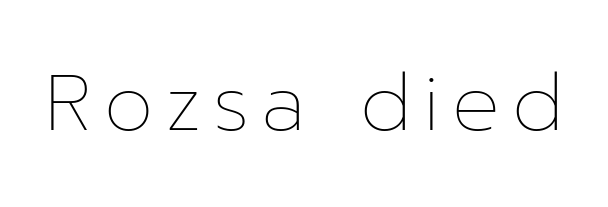
Q: Is the text bold? A: No.
Q: Is the text italic (slanted)? A: No, it is upright.
Q: Is the text underlined? A: No.
Q: Width (condensed, normal, or wide)? A: Normal.
Q: Stroke contrast? A: Low.
Q: x-height? A: Medium.
Q: Monospaced? A: No.
